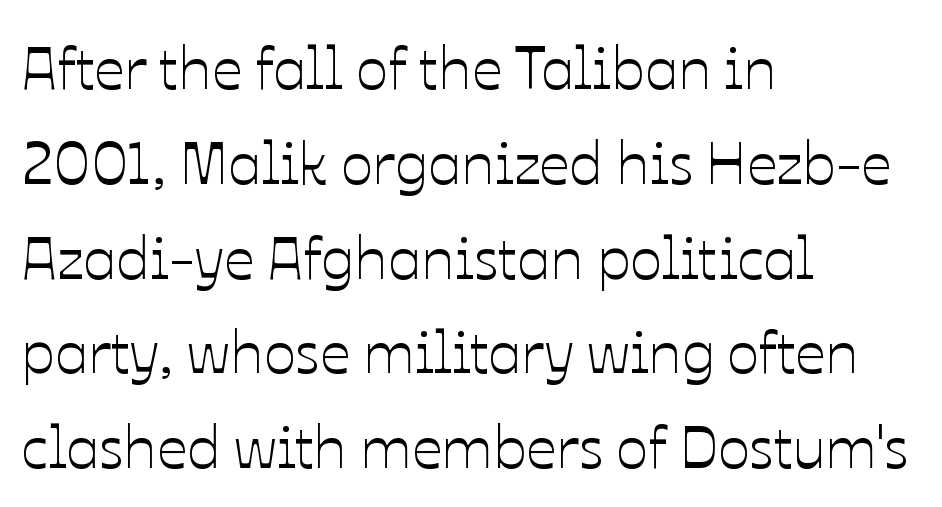
The image shows 60 px text type, upright; set left-aligned, normal line spacing (1.58x), normal letter spacing, not underlined; low stroke contrast and a medium x-height.
